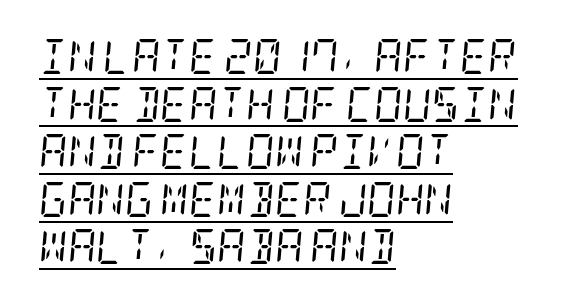
The text block is weighted toward the left margin, trailing off unevenly rightward. Slanted lettering throughout. Serifs: yes, visible at the terminals of the letterforms. The space between consecutive lines is moderate. This sample uses plain, unmodified letter spacing. A baseline rule has been typeset under these characters.
